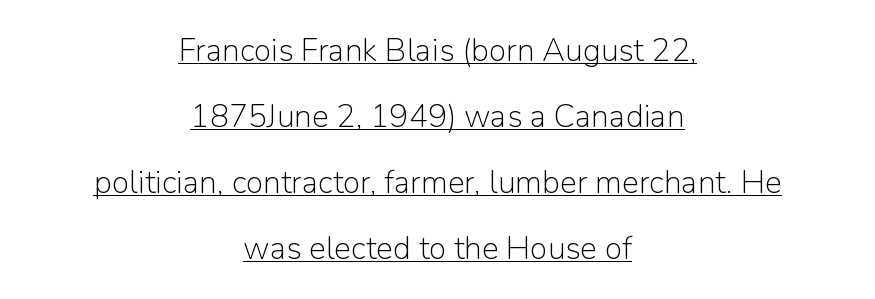
A great deal of white space separates one row of letters from the next. These characters rest on top of a visible drawn line. The axis of the letterforms is exactly vertical. Note the varied advance widths — an 'i' is clearly narrower than an 'm'.
